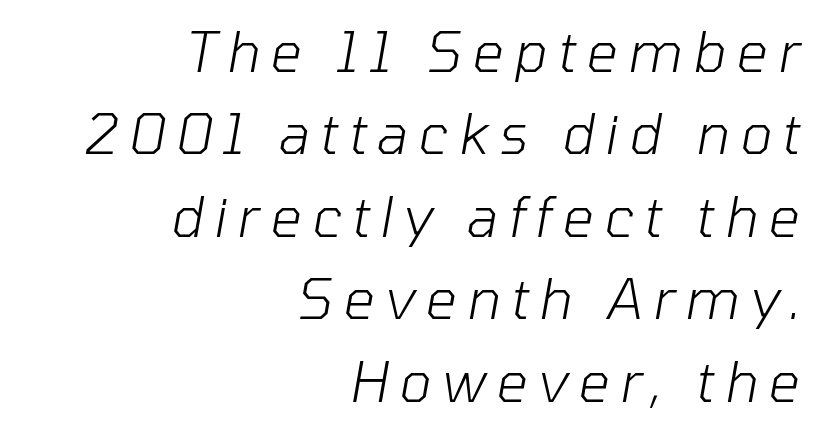
{"italic": "yes", "lean": "right", "slant_degrees": 10, "bold": "no", "weight": "light", "width": "normal", "stroke_contrast": "low", "x_height": "medium", "monospaced": "no", "underline": "no", "align": "right", "line_spacing": "normal", "line_spacing_ratio": 1.5, "glyph_px": 55}
